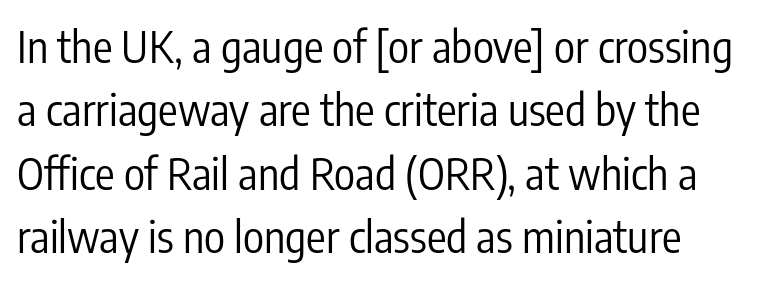
Q: Is the text bold? A: No.
Q: Is the text italic (slanted)? A: No, it is upright.
Q: Is the typeface a serif or a sans-serif typeface? A: Sans-serif.
Q: Is the text underlined? A: No.
Q: Is the spacing between letters normal or unusually wide? A: Normal.
Q: Is the spacing between lines tight, normal or loose? A: Normal.
Q: Width (condensed, normal, or wide)? A: Condensed.
Q: Stroke contrast? A: Low.
Q: x-height? A: Medium.
Q: Monospaced? A: No.
